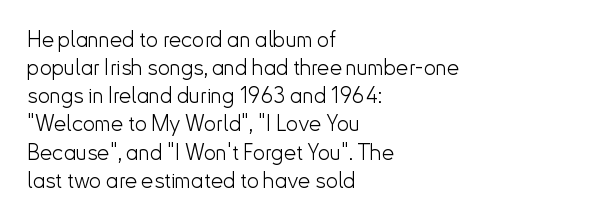
{"italic": "no", "bold": "no", "underline": "no", "align": "left", "line_spacing": "normal", "line_spacing_ratio": 1.28, "letter_spacing": "normal", "letter_spacing_em": 0.0, "glyph_px": 22}
